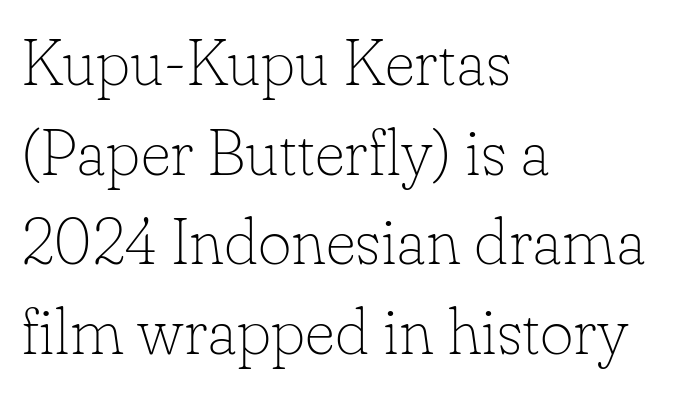
Summary of weight: not heavy and not bold. Students, observe: this is what conventionally led text looks like. In terms of posture, this sample is upright. Only glyphs here, with clear space below each row. The face used here is seriffed, in the tradition of book romans. These lines stack with their left ends in a neat column.
